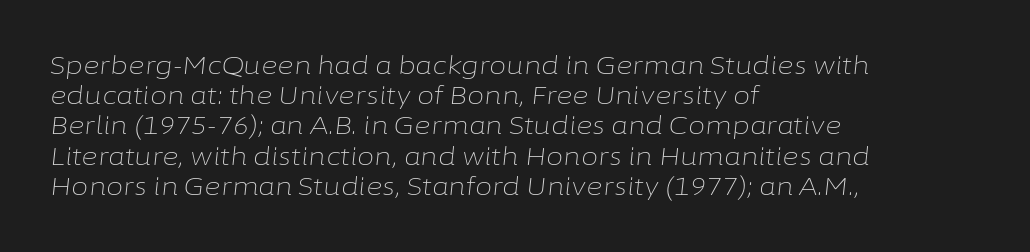
The image shows 25 px text type, italic (leaning right); set left-aligned, line spacing 1.21x, normal letter spacing, not underlined.
